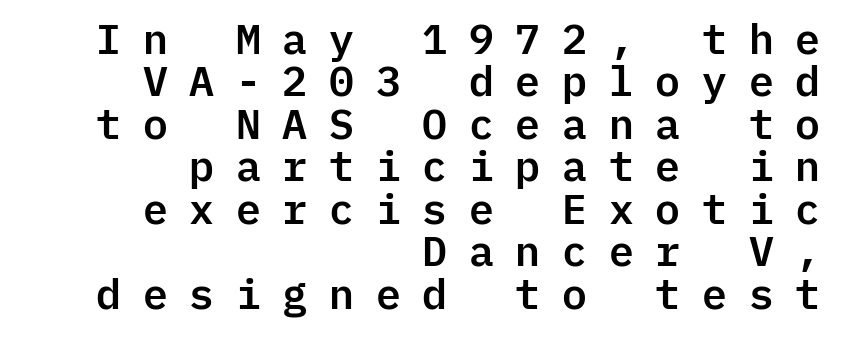
Notice how the passage keeps a crisp vertical edge on the right only. The passage shown is not underscored anywhere. Typographically, this falls in the sans-serif category. When letters stand straight like this, we call the style roman or upright.
